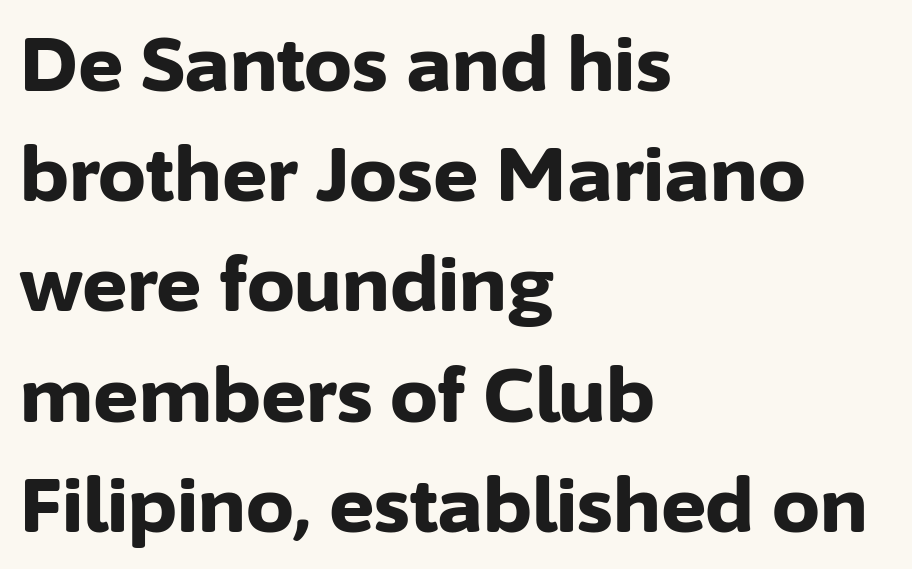
{"serif": "no", "italic": "no", "bold": "yes", "weight": "bold", "width": "normal", "stroke_contrast": "low", "x_height": "medium", "monospaced": "no", "underline": "no", "align": "left", "line_spacing": "normal", "line_spacing_ratio": 1.45, "letter_spacing": "normal", "letter_spacing_em": 0.0, "glyph_px": 76}
